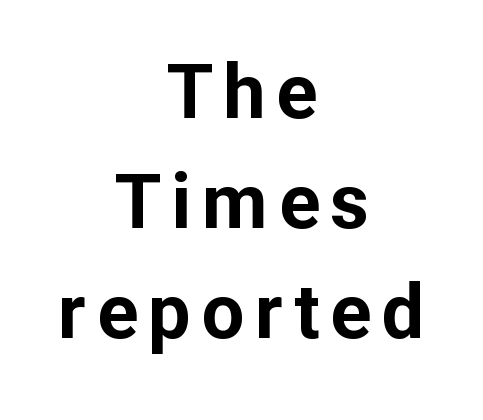
The rendering uses natural spacing where letterforms have individual widths. Characters remain perfectly vertical along every line. Plain, unruled lines of type. Check where the strokes stop: nothing finishes them off — pure sans. Vertical spacing — default.
